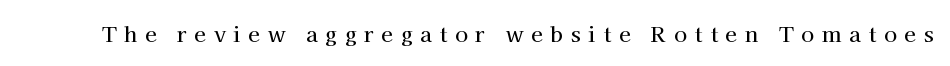
{"italic": "no", "underline": "no", "letter_spacing": "wide", "letter_spacing_em": 0.37, "glyph_px": 21}
